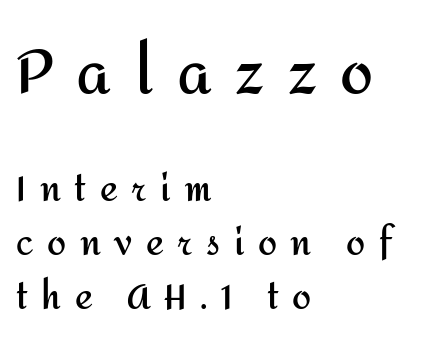
The image shows 59 px semibold sans-serif type, upright; set left-aligned, normal line spacing (1.59x), unusually wide letter spacing (+0.4 em), not underlined; the first (top) block is 1.74x larger; medium stroke contrast and a medium x-height.
